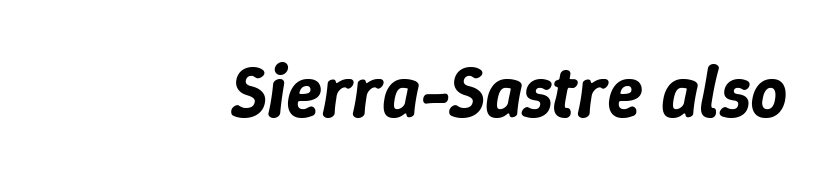
Q: Is the text italic (slanted)? A: Yes, it leans right by about 9 degrees.
Q: Is the text underlined? A: No.
Q: How is the paragraph aligned? A: Right-aligned.
Q: Is the spacing between letters normal or unusually wide? A: Normal.
Q: Width (condensed, normal, or wide)? A: Normal.
Q: Stroke contrast? A: Low.
Q: x-height? A: Medium.
Q: Monospaced? A: No.
